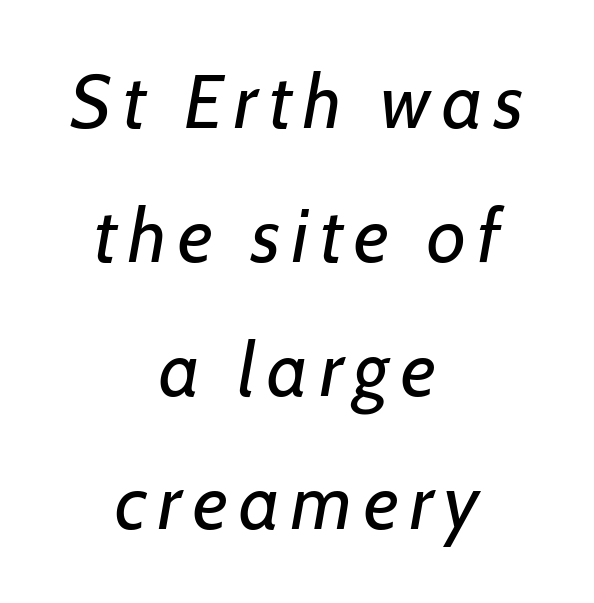
Each row of text sits above clean, open space. The weight would be labelled regular, book, light, or lighter still. Every row of glyphs is offset so its center matches the block's center. The face used here is proportionally spaced, like ordinary book or web type.
